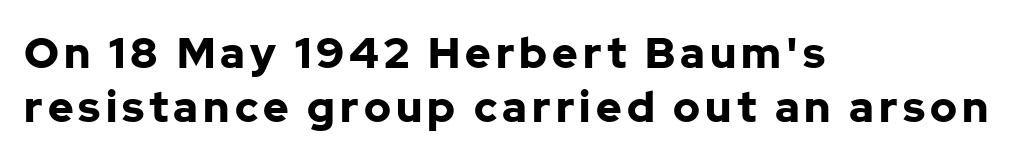
{"serif": "no", "italic": "no", "bold": "yes", "weight": "bold", "width": "normal", "stroke_contrast": "low", "x_height": "medium", "monospaced": "no", "underline": "no", "align": "left", "line_spacing": "normal", "line_spacing_ratio": 1.26, "glyph_px": 43}
